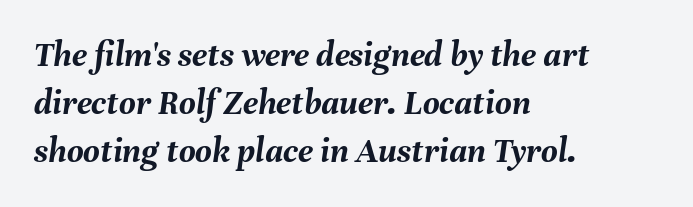
Inter-character spacing is left at the font's built-in metrics. Think of a printed novel: that variable character pitch is what you see here. What's the leading like? Ordinary, nothing unusual. Casual observation: everything's shoved over to the left. Has an underline been added? It has not. Rendered with sloped, italic letterforms.
